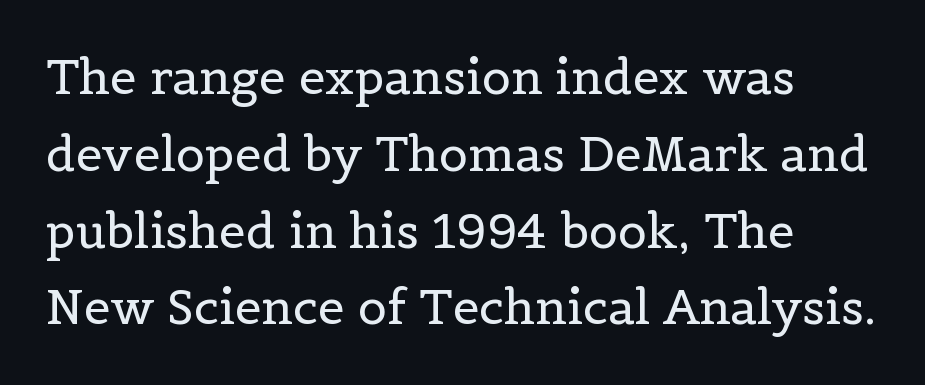
The image shows 48 px regular-weight serif type, upright; set left-aligned, normal line spacing (1.6x), normal letter spacing, not underlined; a medium x-height.
